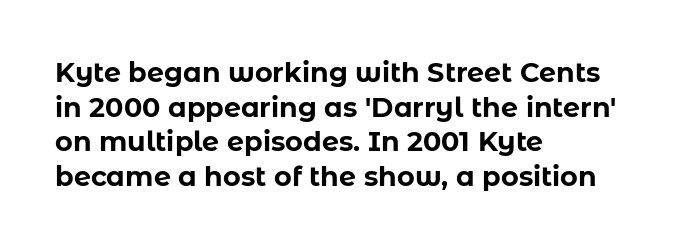
The image shows 27 px bold type, upright; set left-aligned, normal line spacing (1.28x), normal letter spacing, not underlined.
